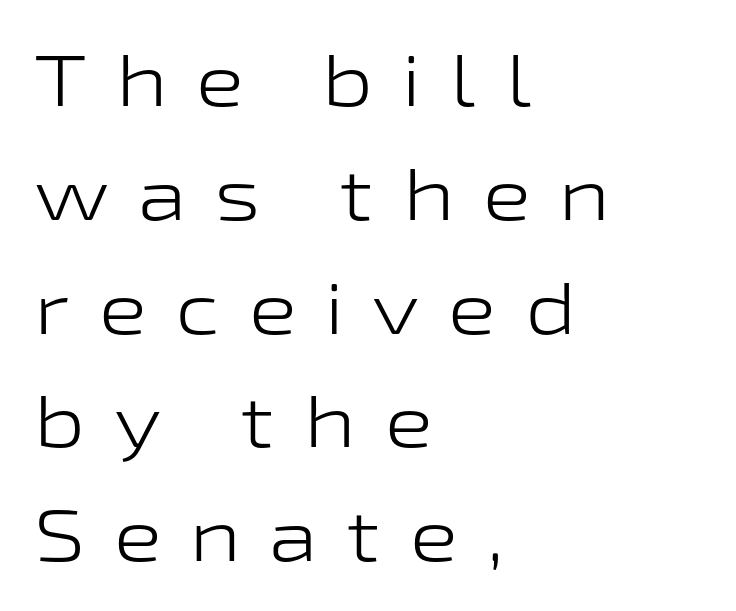
{"serif": "no", "italic": "no", "bold": "no", "weight": "light", "width": "wide", "stroke_contrast": "low", "x_height": "medium", "monospaced": "no", "underline": "no", "align": "left", "line_spacing": "normal", "line_spacing_ratio": 1.58, "letter_spacing": "wide", "letter_spacing_em": 0.4, "glyph_px": 72}
